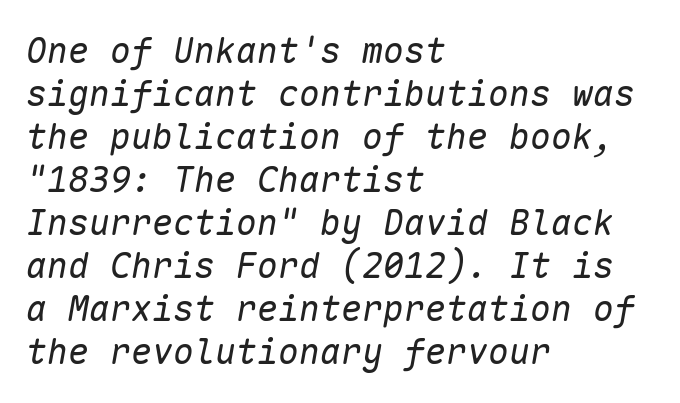
There's an unmistakable incline to the writing here. The words here are not underlined. Think of a typewriter: that constant character pitch is what you see here. The lines are quadded left. The letters look calm and open, with moderate or lighter stems. This rendering leaves character spacing at its baseline value.
